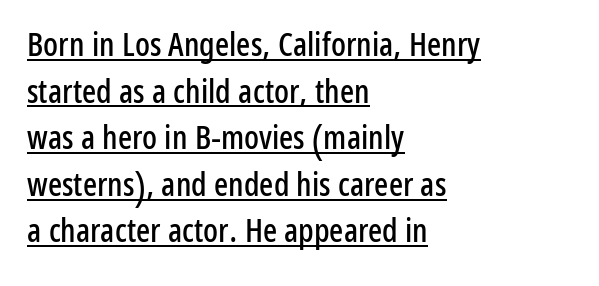
Q: Is the text italic (slanted)? A: No, it is upright.
Q: Is the typeface a serif or a sans-serif typeface? A: Sans-serif.
Q: Is the text underlined? A: Yes.
Q: How is the paragraph aligned? A: Left-aligned.
Q: Is the spacing between letters normal or unusually wide? A: Normal.
Q: Is the spacing between lines tight, normal or loose? A: Normal.
Q: Width (condensed, normal, or wide)? A: Condensed.
Q: Stroke contrast? A: Low.
Q: x-height? A: Medium.
Q: Monospaced? A: No.
